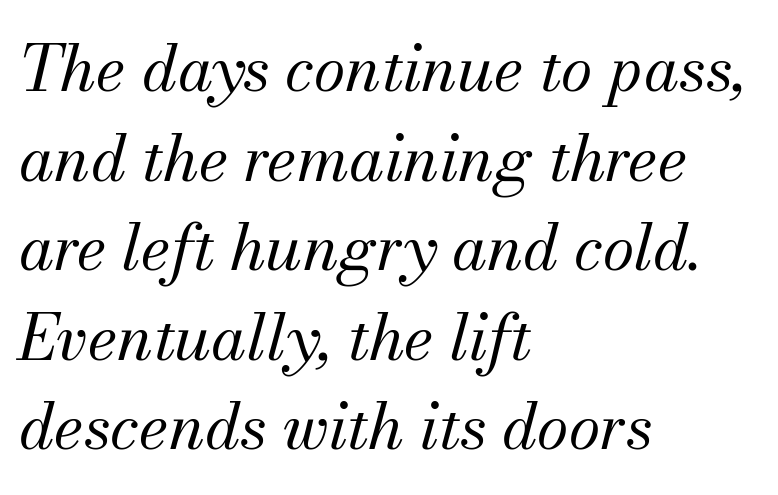
Emphasis-style slanted type is in use. Check under the words: just untouched page. Regarding serifs, this sample has them. Rows of type keep a routine distance in the vertical direction.
